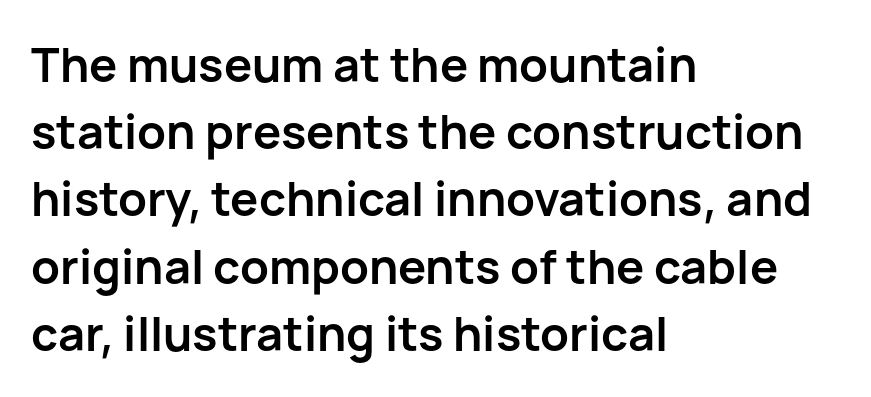
Q: Is the text bold? A: Yes.
Q: Is the text italic (slanted)? A: No, it is upright.
Q: Is the typeface a serif or a sans-serif typeface? A: Sans-serif.
Q: Is the text underlined? A: No.
Q: How is the paragraph aligned? A: Left-aligned.
Q: Is the spacing between letters normal or unusually wide? A: Normal.
Q: Is the spacing between lines tight, normal or loose? A: Normal.
Q: Width (condensed, normal, or wide)? A: Normal.
Q: Stroke contrast? A: Low.
Q: x-height? A: Medium.
Q: Monospaced? A: No.
